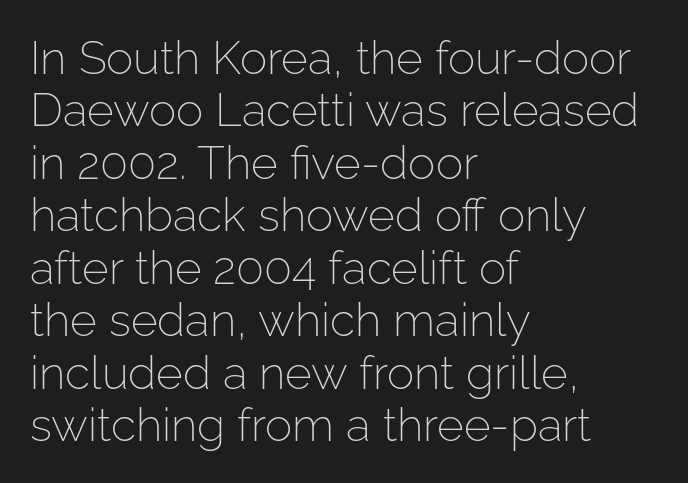
The image shows 46 px light sans-serif type, upright; set left-aligned, tight line spacing (1.14x), normal letter spacing, not underlined; low stroke contrast and a medium x-height.
